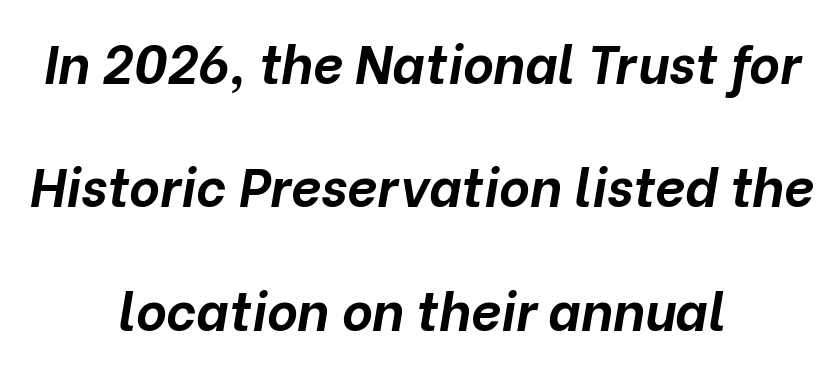
The image shows 53 px bold type, italic (leaning right); set centered, loose line spacing (2.33x), normal letter spacing, not underlined; low stroke contrast and a medium x-height.
